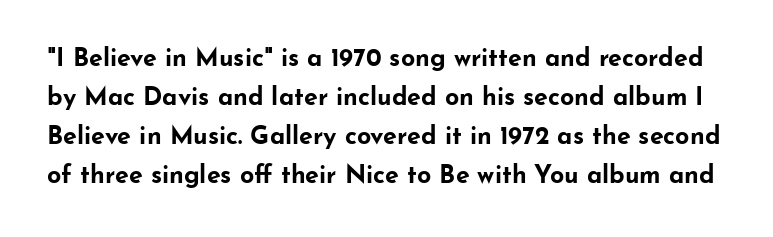
Pretty heavy lettering here — definitely bold. Short note: letters normally spaced. Posture: straight, roman, zero tilt. This rendering features lettering with no underline.
